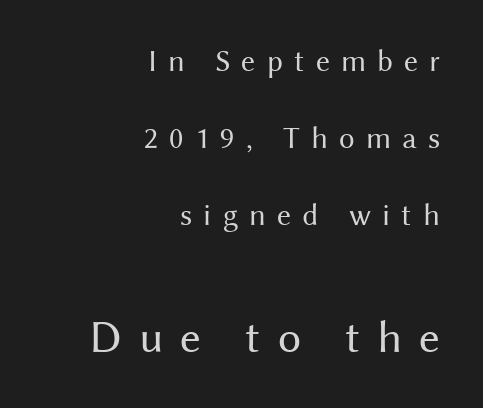
Q: Is the text bold? A: No.
Q: Is the text italic (slanted)? A: No, it is upright.
Q: Is the typeface a serif or a sans-serif typeface? A: Sans-serif.
Q: Is the text underlined? A: No.
Q: How is the paragraph aligned? A: Right-aligned.
Q: Is the spacing between letters normal or unusually wide? A: Unusually wide.
Q: Is the spacing between lines tight, normal or loose? A: Loose.
Q: Which block of text is set in a larger size, the first (top) or the second (bottom)? A: The second (bottom) one.
Q: Width (condensed, normal, or wide)? A: Normal.
Q: Stroke contrast? A: Medium.
Q: x-height? A: Medium.
Q: Monospaced? A: No.
